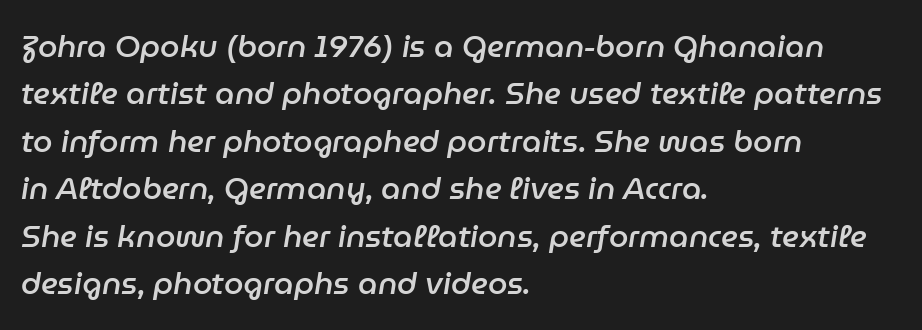
Does the leading feel generous? No, just average. Notice how the passage keeps a crisp vertical edge on the left only. An italicized treatment has been applied to the whole sample. The rendering uses natural spacing where letterforms have individual widths. Strokes here are thickened, but only to semibold level.
